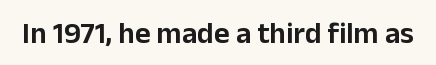
The image shows 30 px sans-serif type, upright; set normal letter spacing, not underlined; low stroke contrast and a medium x-height.
